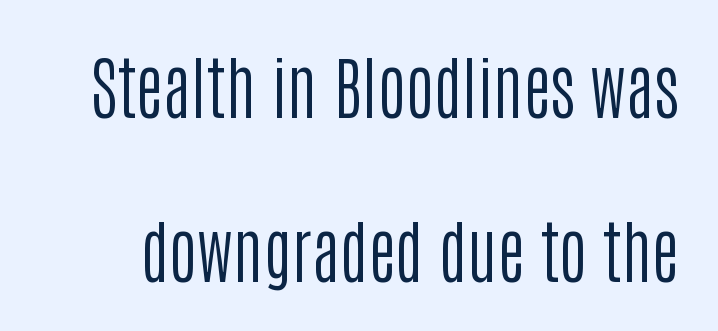
The weight tops out at a normal text grade. Check under the words: just untouched page. Here the designer chose a conventional face with non-uniform glyph widths. These lines keep a tight, regular rhythm from letter to letter. What kind of face is this? One without serifs — a sans. Vertical spacing — loose.
